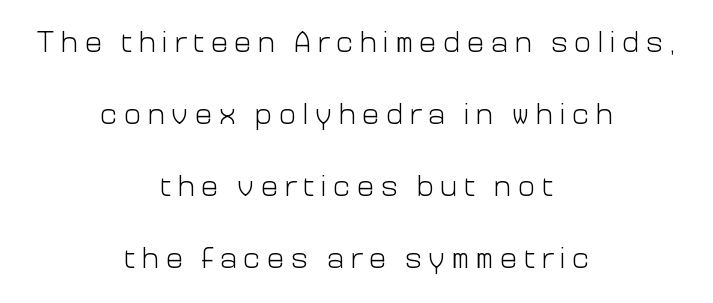
{"serif": "no", "italic": "no", "bold": "no", "weight": "light", "width": "normal", "stroke_contrast": "low", "x_height": "medium", "monospaced": "no", "underline": "no", "align": "center", "line_spacing": "loose", "line_spacing_ratio": 2.48, "letter_spacing": "wide", "letter_spacing_em": 0.22, "glyph_px": 29}
